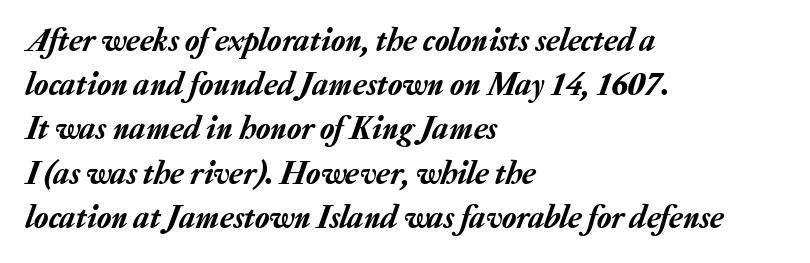
The image shows 33 px text type, italic (leaning right); set left-aligned, normal line spacing (1.34x), normal letter spacing, not underlined; low stroke contrast and a medium x-height.
